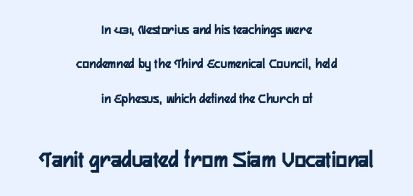
{"italic": "no", "bold": "yes", "underline": "no", "align": "center", "line_spacing": "loose", "line_spacing_ratio": 2.46, "letter_spacing": "normal", "letter_spacing_em": 0.0, "larger_block": "second", "size_ratio": 1.71, "glyph_px": 24}
